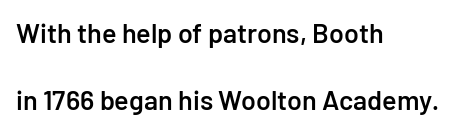
Reading down the column, the eye jumps a long way to each next line. The zone under the glyphs is completely vacant. Does extra space separate the letters? No, they use regular spacing. Visually the block forms a straight wall on the left and a jagged coastline on the right.
